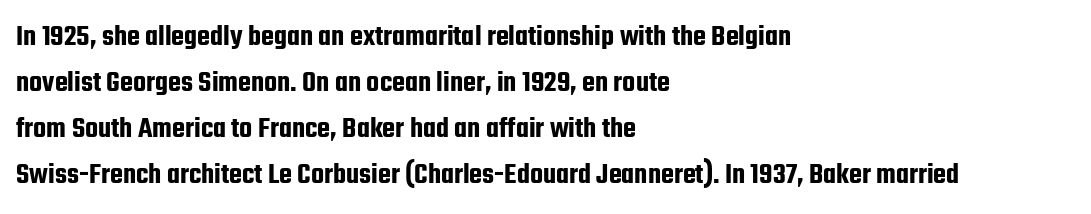
The image shows 30 px condensed sans-serif type, upright; set left-aligned, normal line spacing (1.53x), normal letter spacing, not underlined; low stroke contrast and a medium x-height.
